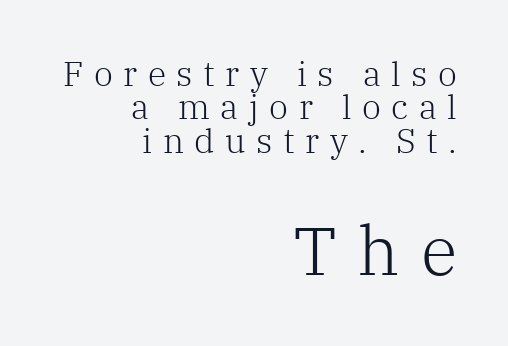
The image shows 68 px light serif type, upright; set right-aligned, tight line spacing (0.98x), unusually wide letter spacing (+0.31 em), not underlined; the second (bottom) block is 2.0x larger; low stroke contrast and a medium x-height.
